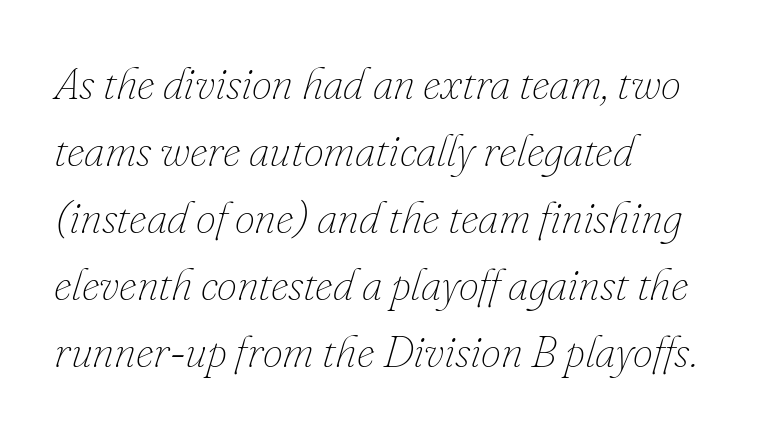
{"italic": "yes", "lean": "right", "slant_degrees": 16, "bold": "no", "weight": "thin", "width": "normal", "stroke_contrast": "low", "x_height": "small", "monospaced": "no", "underline": "no", "align": "left", "line_spacing": "normal", "line_spacing_ratio": 1.49, "letter_spacing": "normal", "letter_spacing_em": 0.0, "glyph_px": 45}
